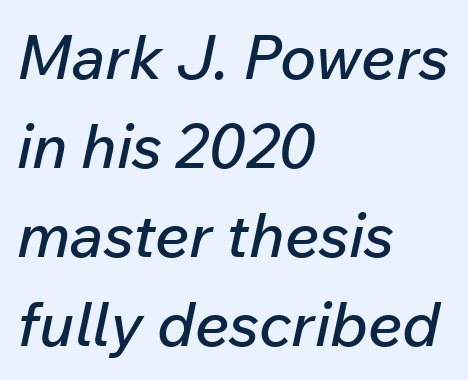
This is oblique type, the kind used for emphasis or titles. A clean baseline with only descenders dipping below it. Is this a fixed-width face? No — the glyphs have proportional, varying widths. Where is the straight margin? On the left. Standard letterfit; no display-style spreading of the glyphs. A typesetter would call this leading conventional body-copy spacing.
